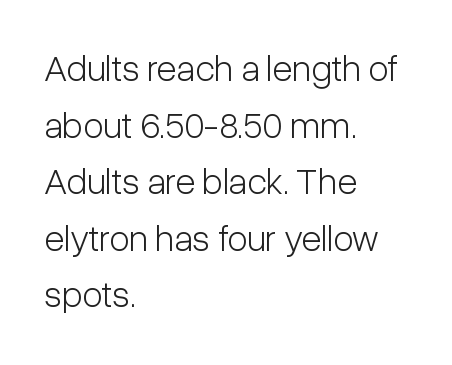
Q: Is the text bold? A: No.
Q: Is the text italic (slanted)? A: No, it is upright.
Q: Is the typeface a serif or a sans-serif typeface? A: Sans-serif.
Q: Is the text underlined? A: No.
Q: How is the paragraph aligned? A: Left-aligned.
Q: Is the spacing between letters normal or unusually wide? A: Normal.
Q: Is the spacing between lines tight, normal or loose? A: Normal.
Q: Width (condensed, normal, or wide)? A: Condensed.
Q: Stroke contrast? A: Low.
Q: x-height? A: Medium.
Q: Monospaced? A: No.
